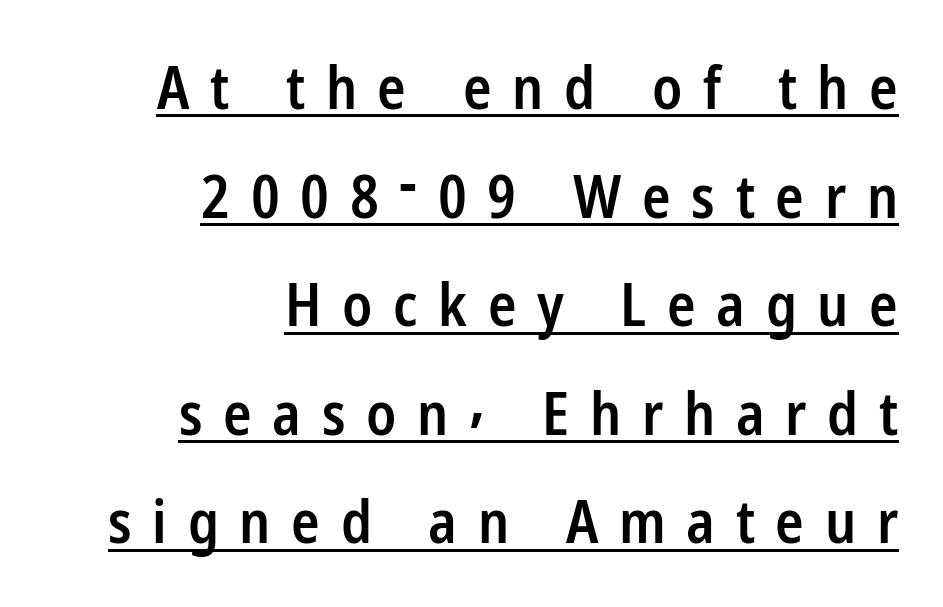
{"serif": "no", "italic": "no", "bold": "semi", "weight": "semibold", "width": "condensed", "stroke_contrast": "low", "x_height": "medium", "monospaced": "no", "underline": "yes", "align": "right", "line_spacing_ratio": 1.84, "letter_spacing": "wide", "letter_spacing_em": 0.35, "glyph_px": 59}
